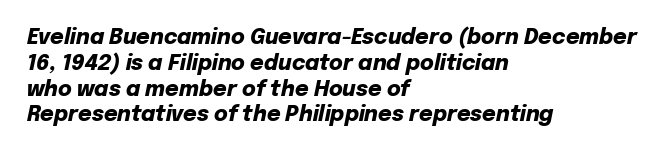
Notice how the stems are inclined rather than vertical — that's the hallmark of italics. As a designer I'd log this as weight 700, bold. Students, note that the glyphs here touch the page at normal intervals. The compositor pushed each line to the left boundary.
